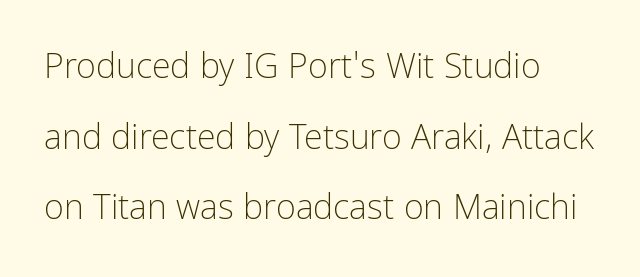
{"serif": "no", "italic": "no", "bold": "no", "weight": "light", "width": "condensed", "stroke_contrast": "low", "x_height": "medium", "monospaced": "no", "underline": "no", "align": "left", "line_spacing": "loose", "line_spacing_ratio": 2.08, "letter_spacing": "normal", "letter_spacing_em": 0.0, "glyph_px": 34}
